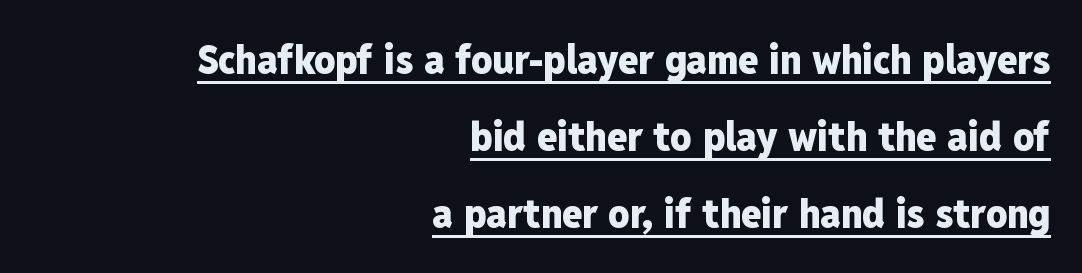
Q: Is the text bold? A: Yes.
Q: Is the text italic (slanted)? A: No, it is upright.
Q: Is the typeface a serif or a sans-serif typeface? A: Sans-serif.
Q: Is the text underlined? A: Yes.
Q: How is the paragraph aligned? A: Right-aligned.
Q: Is the spacing between letters normal or unusually wide? A: Normal.
Q: Width (condensed, normal, or wide)? A: Condensed.
Q: Stroke contrast? A: Low.
Q: x-height? A: Medium.
Q: Monospaced? A: No.
